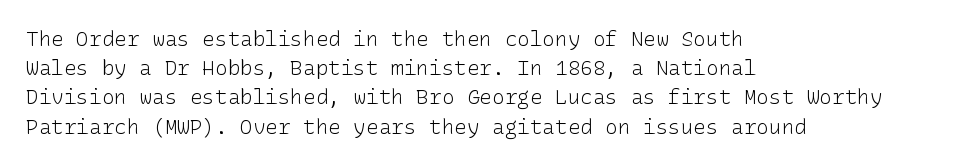
Tracking here is standard; glyphs follow each other at the usual distance. Heft: none added — not bold. These lines are set flush left with a ragged right edge. The letters stand straight up with perfectly vertical stems. Has an underline been added? It has not.
